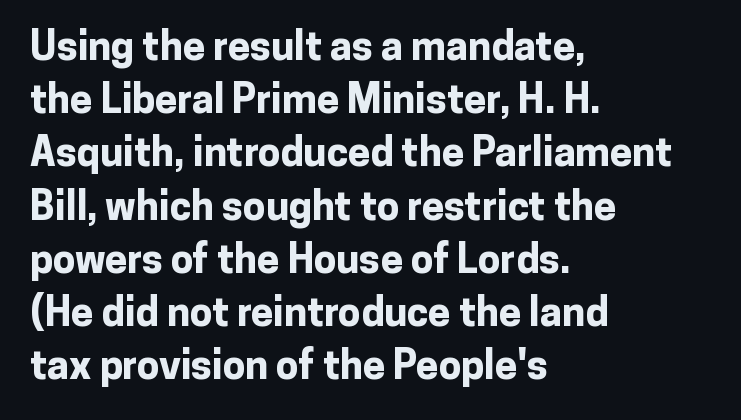
Leading matches the norm, producing a regular column. It's the straight-up-and-down kind of type. Note the varied advance widths — an 'i' is clearly narrower than an 'm'. Check where the strokes stop: nothing finishes them off — pure sans.
